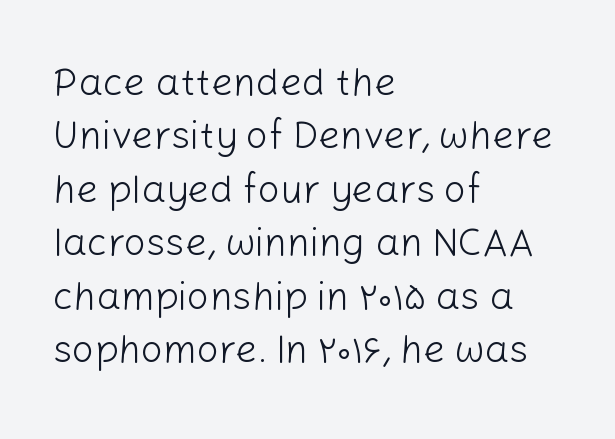
{"serif": "no", "italic": "no", "bold": "no", "weight": "light", "width": "normal", "stroke_contrast": "low", "x_height": "medium", "monospaced": "no", "underline": "no", "align": "left", "line_spacing": "normal", "line_spacing_ratio": 1.37, "letter_spacing": "normal", "letter_spacing_em": 0.0, "glyph_px": 39}
